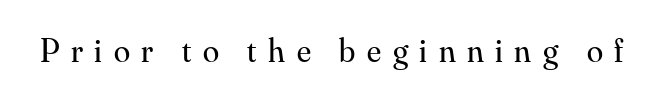
The image shows 33 px regular-weight serif type, upright; set unusually wide letter spacing (+0.35 em), not underlined; medium stroke contrast and a small x-height.
